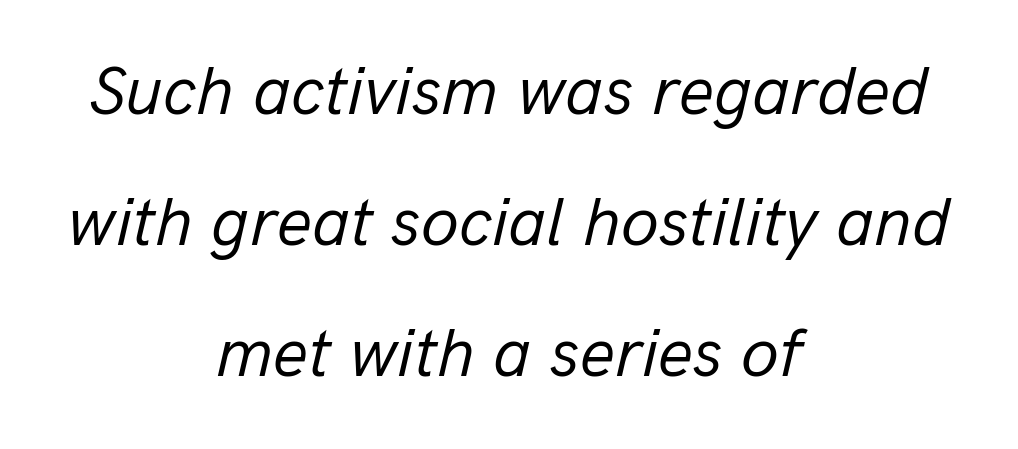
Stems and bowls with no extra thickness — not bold. The vertical gap from one line to the next is large. Between one letter and the next there's only the usual sliver of space. Is this a fixed-width face? No — the glyphs have proportional, varying widths. Compared with ordinary roman type, these characters are visibly tilted. No word sits above an underline.
